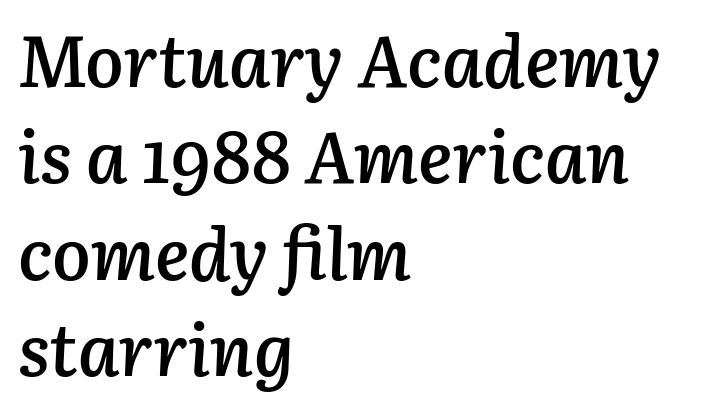
{"italic": "yes", "lean": "right", "slant_degrees": 3, "bold": "semi", "weight": "semibold", "width": "normal", "stroke_contrast": "low", "x_height": "medium", "monospaced": "no", "underline": "no", "align": "left", "line_spacing": "normal", "line_spacing_ratio": 1.34, "letter_spacing": "normal", "letter_spacing_em": 0.0, "glyph_px": 72}
